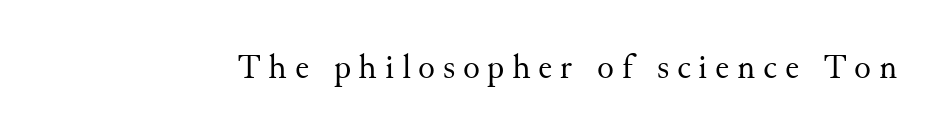
{"serif": "yes", "italic": "no", "bold": "no", "weight": "regular", "width": "normal", "stroke_contrast": "medium", "x_height": "small", "monospaced": "no", "underline": "no", "letter_spacing": "wide", "letter_spacing_em": 0.22, "glyph_px": 35}
